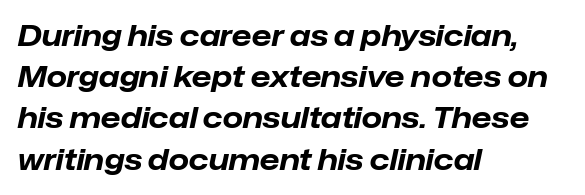
{"italic": "yes", "lean": "right", "slant_degrees": 12, "bold": "yes", "weight": "bold", "width": "normal", "stroke_contrast": "low", "x_height": "medium", "monospaced": "no", "underline": "no", "align": "left", "line_spacing": "normal", "line_spacing_ratio": 1.42, "letter_spacing": "normal", "letter_spacing_em": 0.0, "glyph_px": 29}
